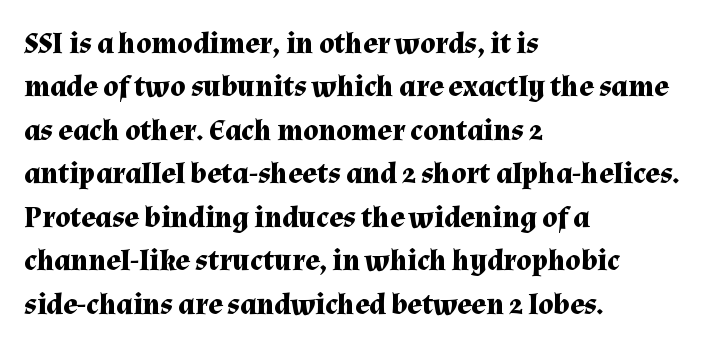
The image shows 30 px bold serif type, upright; set left-aligned, normal line spacing (1.45x), normal letter spacing, not underlined; medium stroke contrast and a medium x-height.
